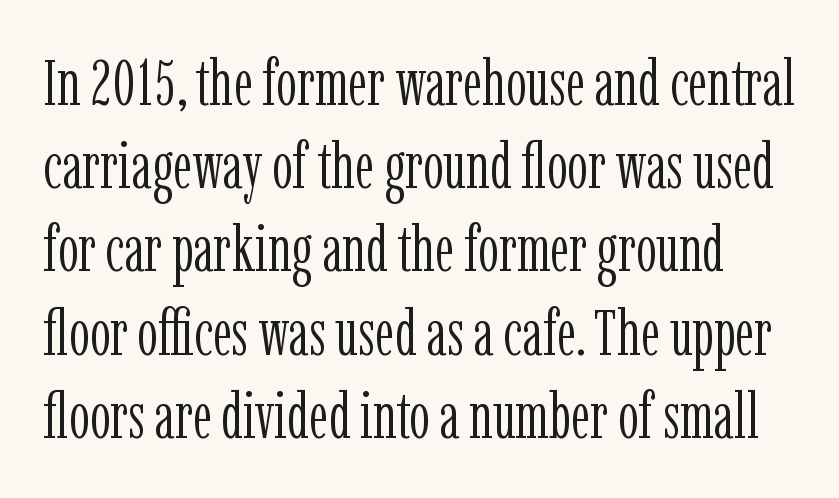
The typeface has the unassuming heft of standard copy or less. This is the regular roman posture of the typeface. Unmarked baselines from the first word to the last. Between one letter and the next there's only the usual sliver of space. Each new line begins a customary step beneath the previous one. The rendering shows small feet on the letterforms — a serif design.
